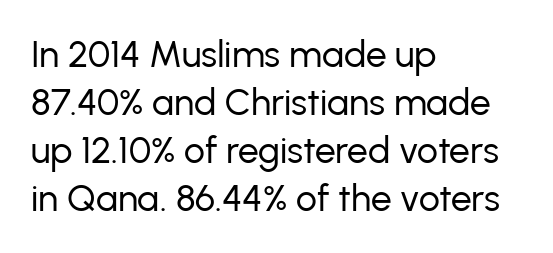
Italic: no, the glyphs are upright roman. The passage is arranged the way most books set body copy — flush left. The characters are drawn with everyday or finer stroke widths. Any mark beneath the type? The region is blank. There is no visible air inserted between adjacent glyphs. The face used here is proportionally spaced, like ordinary book or web type.
